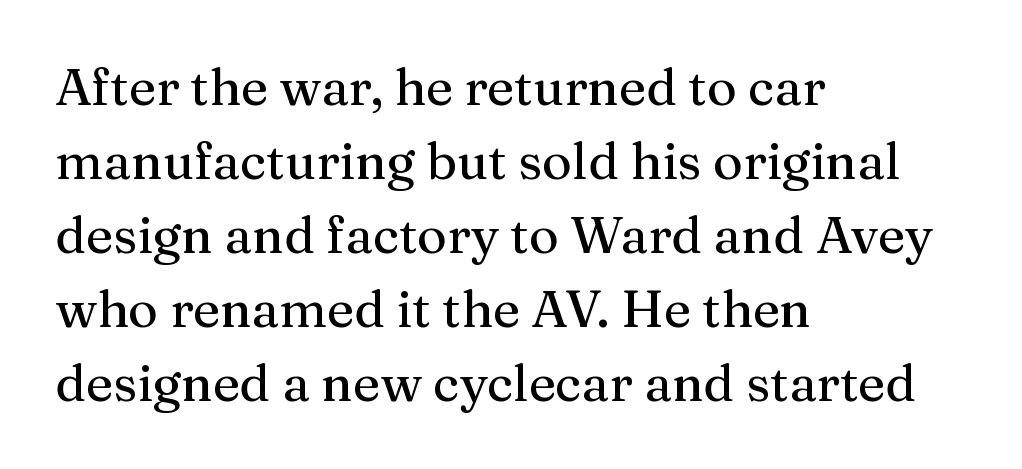
{"serif": "yes", "italic": "no", "width": "normal", "stroke_contrast": "medium", "x_height": "medium", "monospaced": "no", "underline": "no", "align": "left", "line_spacing": "normal", "line_spacing_ratio": 1.45, "letter_spacing": "normal", "letter_spacing_em": 0.0, "glyph_px": 51}
